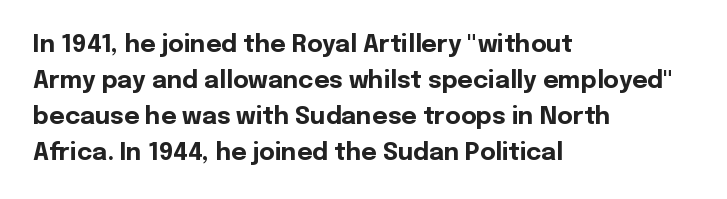
The image shows 24 px bold type, upright; set left-aligned, normal line spacing (1.5x), normal letter spacing, not underlined.
